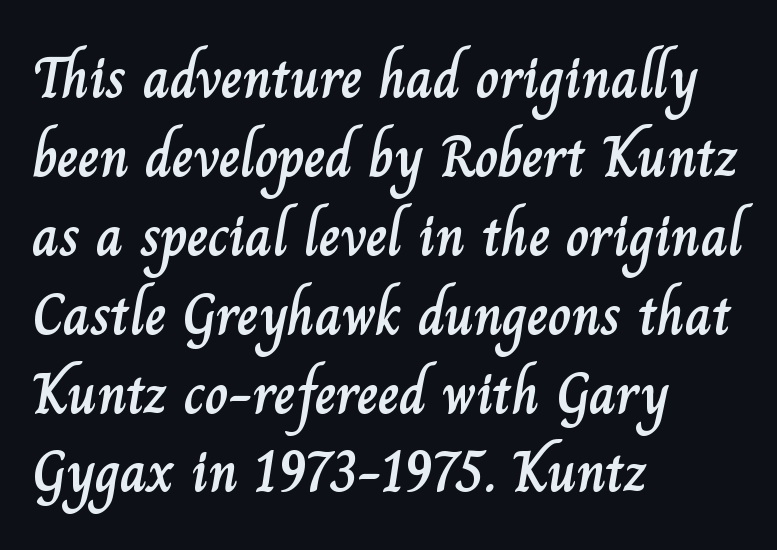
The image shows 58 px text type; set left-aligned, normal line spacing (1.36x), normal letter spacing, not underlined; low stroke contrast and a small x-height.
